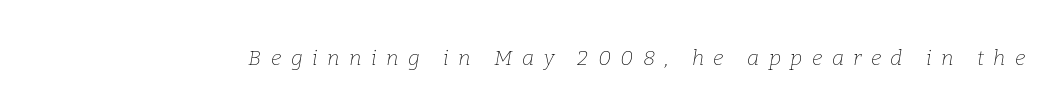
Q: Is the text bold? A: No.
Q: Is the text italic (slanted)? A: Yes, it leans right by about 9 degrees.
Q: Is the text underlined? A: No.
Q: Is the spacing between letters normal or unusually wide? A: Unusually wide.
